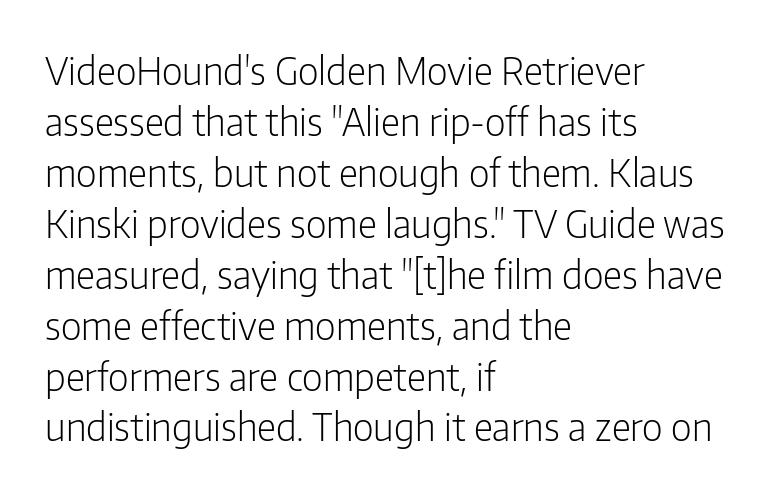
Q: Is the text bold? A: No.
Q: Is the text italic (slanted)? A: No, it is upright.
Q: Is the typeface a serif or a sans-serif typeface? A: Sans-serif.
Q: Is the text underlined? A: No.
Q: How is the paragraph aligned? A: Left-aligned.
Q: Is the spacing between letters normal or unusually wide? A: Normal.
Q: Is the spacing between lines tight, normal or loose? A: Normal.
Q: Width (condensed, normal, or wide)? A: Condensed.
Q: Stroke contrast? A: Low.
Q: x-height? A: Medium.
Q: Monospaced? A: No.
